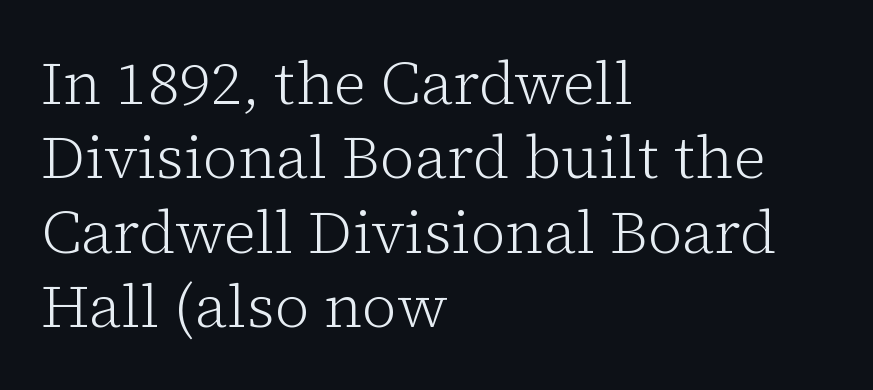
{"serif": "yes", "italic": "no", "bold": "no", "weight": "light", "width": "normal", "stroke_contrast": "low", "x_height": "medium", "monospaced": "no", "underline": "no", "align": "left", "line_spacing_ratio": 1.24, "letter_spacing": "normal", "letter_spacing_em": 0.0, "glyph_px": 60}
